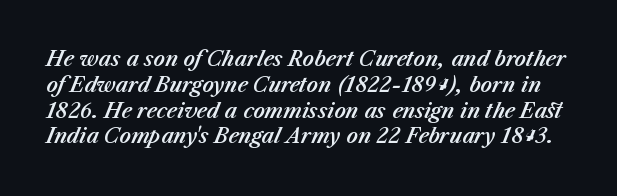
{"italic": "yes", "lean": "right", "slant_degrees": 23, "underline": "no", "line_spacing": "normal", "line_spacing_ratio": 1.29, "letter_spacing": "normal", "letter_spacing_em": 0.0, "glyph_px": 20}
